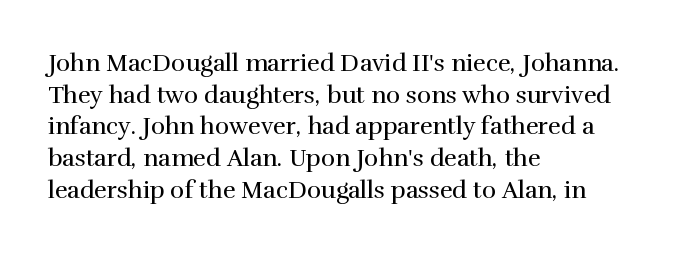
Leftover space on each line is placed entirely after the last word. The typesetting does not lean heavy: it is not bold. Honestly, the letter spacing is just normal — you wouldn't notice it. Underline: absent. If you drew a line through each stem, it would be perfectly vertical.
